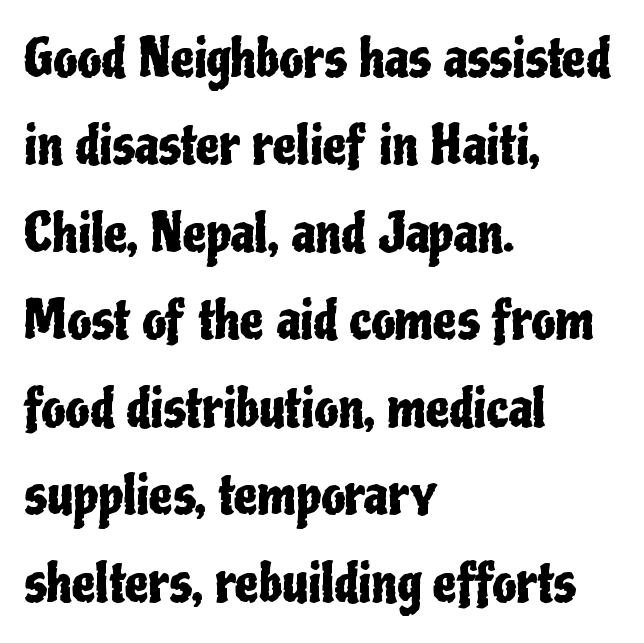
The image shows 53 px condensed sans-serif type, upright; set left-aligned, normal line spacing (1.65x), normal letter spacing, not underlined; low stroke contrast and a medium x-height.
